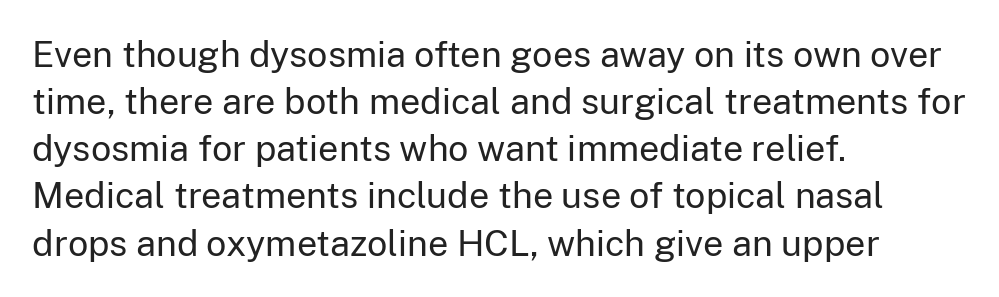
The image shows 36 px regular-weight sans-serif type, upright; set left-aligned, normal line spacing (1.31x), normal letter spacing, not underlined; low stroke contrast and a medium x-height.
